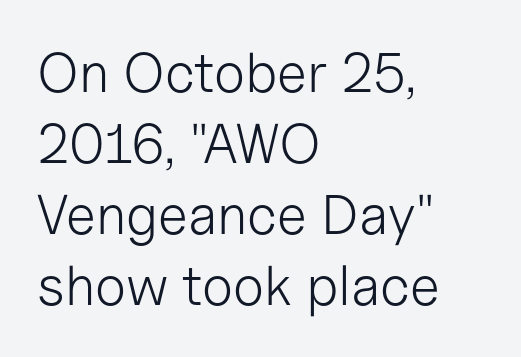
Do the characters align in a grid? No, the font is proportional. The rag falls on the right side of this text block. Caption: face not bold, strokes unweighted. Descenders are the only things crossing below the line.
